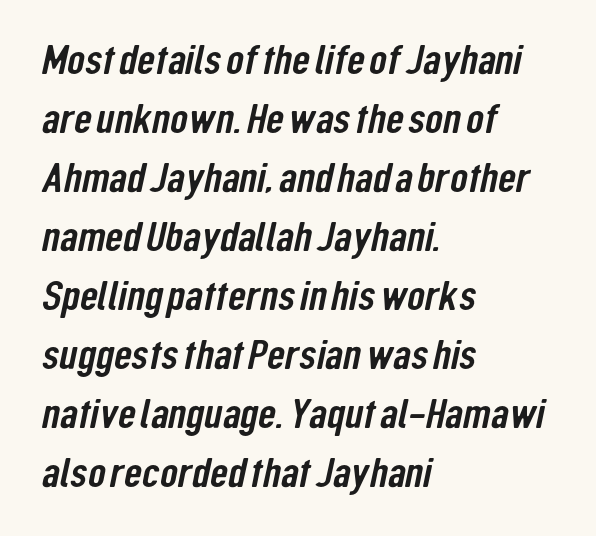
Honestly, there is no underline to notice here at all. Tracking value appears to be zero — textbook default spacing. Leading matches the norm, producing a regular column. Serif or sans? Sans — the stroke terminals are bare. Looks like regular typesetting: each glyph gets only the width it needs.
